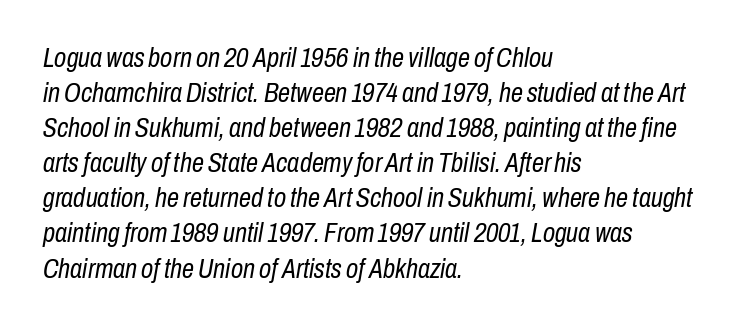
Q: Is the text bold? A: No.
Q: Is the text italic (slanted)? A: Yes, it leans right by about 10 degrees.
Q: Is the text underlined? A: No.
Q: How is the paragraph aligned? A: Left-aligned.
Q: Is the spacing between letters normal or unusually wide? A: Normal.
Q: Is the spacing between lines tight, normal or loose? A: Normal.
